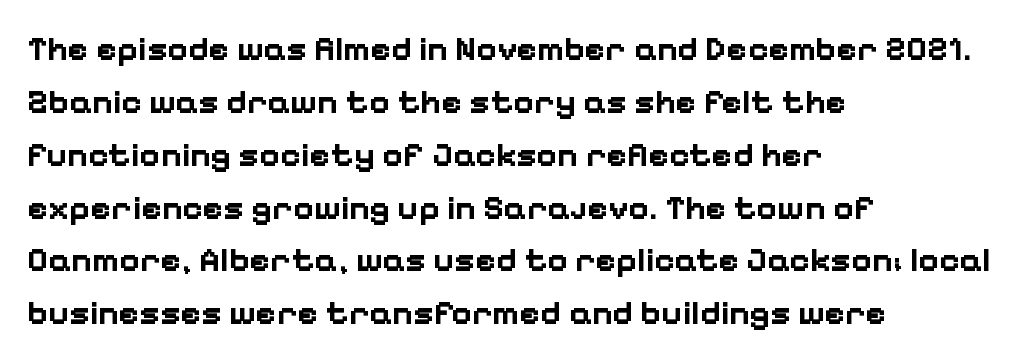
Ordinary non-slanted type is in use. The specimen omits any rule beneath the text block's lines. The typesetting leans heavy: a genuine bold. The letterforms sit shoulder to shoulder at normal distance. The face used here is proportionally spaced, like ordinary book or web type. In CSS terms this would be text-align: left.
